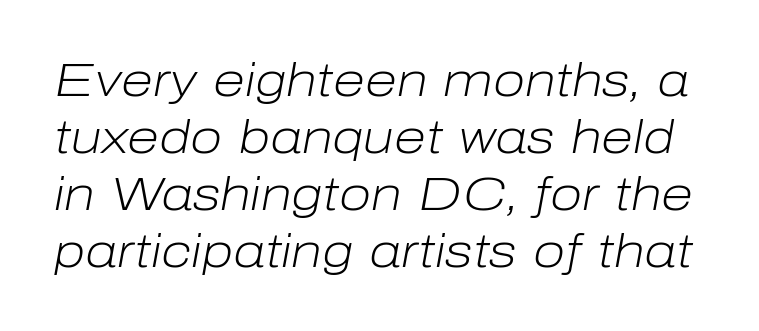
The image shows 47 px light type, italic (leaning right); set line spacing 1.21x, normal letter spacing, not underlined; low stroke contrast and a medium x-height.
